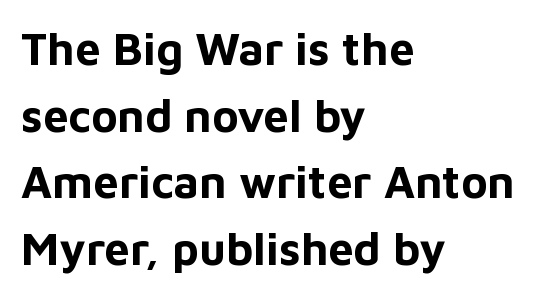
Q: Is the text bold? A: Yes.
Q: Is the text italic (slanted)? A: No, it is upright.
Q: Is the typeface a serif or a sans-serif typeface? A: Sans-serif.
Q: Is the text underlined? A: No.
Q: How is the paragraph aligned? A: Left-aligned.
Q: Is the spacing between letters normal or unusually wide? A: Normal.
Q: Is the spacing between lines tight, normal or loose? A: Normal.
Q: Width (condensed, normal, or wide)? A: Normal.
Q: Stroke contrast? A: Low.
Q: x-height? A: Medium.
Q: Monospaced? A: No.
